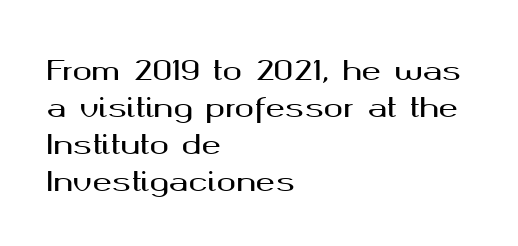
Q: Is the text italic (slanted)? A: No, it is upright.
Q: Is the text underlined? A: No.
Q: How is the paragraph aligned? A: Left-aligned.
Q: Is the spacing between letters normal or unusually wide? A: Normal.
Q: Is the spacing between lines tight, normal or loose? A: Normal.
